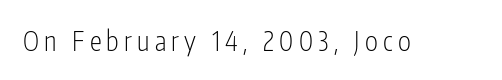
{"italic": "no", "bold": "no", "underline": "no", "glyph_px": 27}
